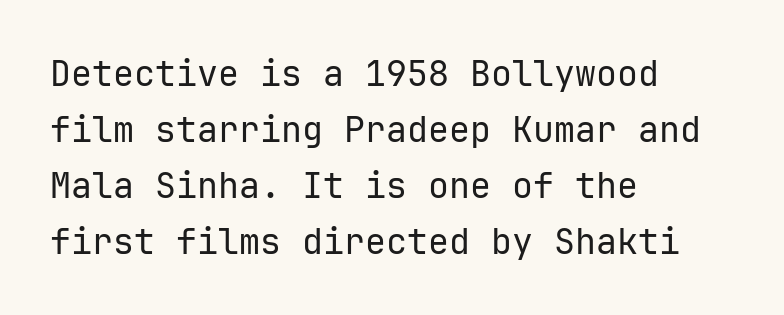
The image shows 35 px regular-weight sans-serif type, upright, monospaced; set left-aligned, normal line spacing (1.6x), normal letter spacing, not underlined; low stroke contrast and a medium x-height.
